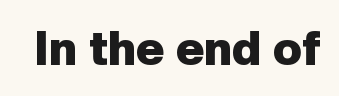
The image shows 48 px heavy sans-serif type, upright; set normal letter spacing, not underlined; low stroke contrast and a medium x-height.
